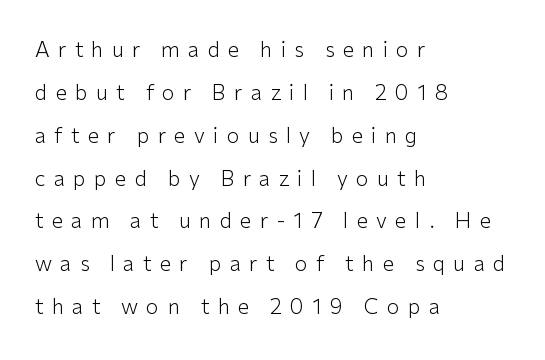
Q: Is the text bold? A: No.
Q: Is the text italic (slanted)? A: No, it is upright.
Q: Is the text underlined? A: No.
Q: How is the paragraph aligned? A: Left-aligned.
Q: Is the spacing between letters normal or unusually wide? A: Unusually wide.
Q: Is the spacing between lines tight, normal or loose? A: Loose.
